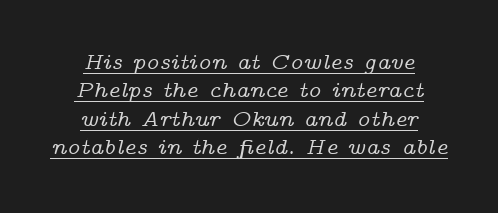
The image shows 23 px text type, italic (leaning right); set centered, line spacing 1.23x, normal letter spacing, underlined.
